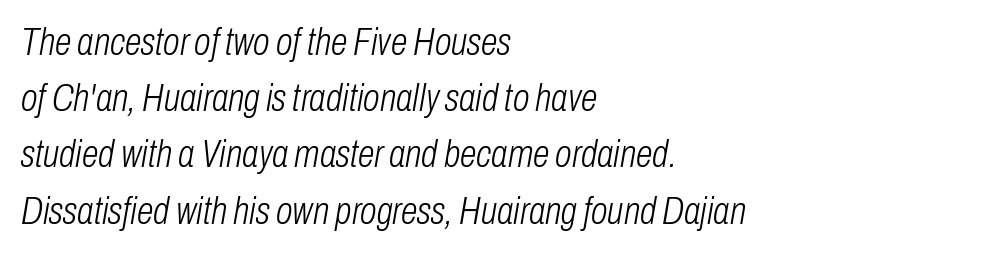
Q: Is the text bold? A: No.
Q: Is the text italic (slanted)? A: Yes, it leans right by about 10 degrees.
Q: Is the text underlined? A: No.
Q: How is the paragraph aligned? A: Left-aligned.
Q: Is the spacing between letters normal or unusually wide? A: Normal.
Q: Is the spacing between lines tight, normal or loose? A: Normal.
Q: Width (condensed, normal, or wide)? A: Condensed.
Q: Stroke contrast? A: Low.
Q: x-height? A: Medium.
Q: Monospaced? A: No.
